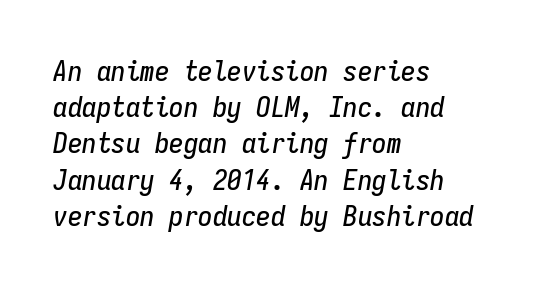
Compared with typical body copy, the letter spacing here is the same. Quick note: interline space is typical. Any mark beneath the type? The region is blank. Teacher's note: observe the even left margin — that is flush-left alignment.
